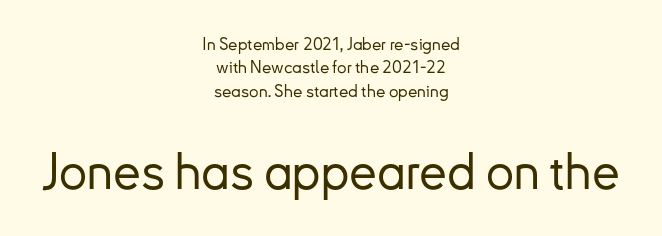
Q: Is the text italic (slanted)? A: No, it is upright.
Q: Is the typeface a serif or a sans-serif typeface? A: Sans-serif.
Q: Is the text underlined? A: No.
Q: How is the paragraph aligned? A: Centered.
Q: Is the spacing between letters normal or unusually wide? A: Normal.
Q: Is the spacing between lines tight, normal or loose? A: Normal.
Q: Which block of text is set in a larger size, the first (top) or the second (bottom)? A: The second (bottom) one.
Q: Width (condensed, normal, or wide)? A: Normal.
Q: Stroke contrast? A: Low.
Q: x-height? A: Small.
Q: Monospaced? A: No.
